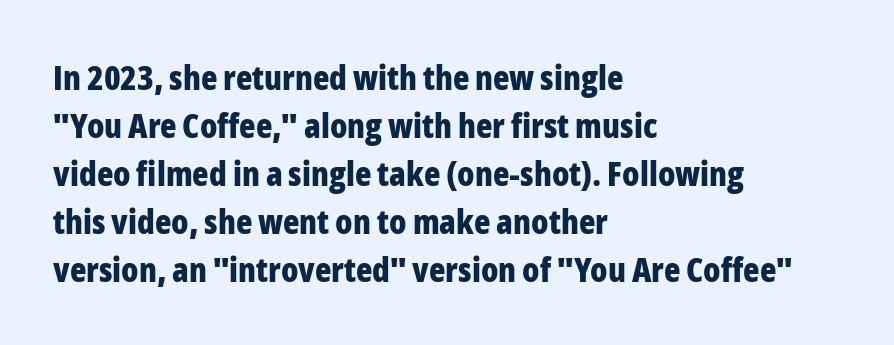
Q: Is the text bold? A: Yes.
Q: Is the text italic (slanted)? A: No, it is upright.
Q: Is the typeface a serif or a sans-serif typeface? A: Sans-serif.
Q: Is the text underlined? A: No.
Q: How is the paragraph aligned? A: Left-aligned.
Q: Is the spacing between letters normal or unusually wide? A: Normal.
Q: Is the spacing between lines tight, normal or loose? A: Normal.
Q: Width (condensed, normal, or wide)? A: Condensed.
Q: Stroke contrast? A: Low.
Q: x-height? A: Medium.
Q: Monospaced? A: No.
